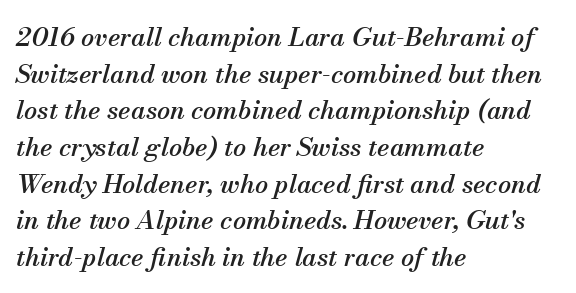
The type is set solid horizontally, with unmodified tracking. All the whitespace from short lines collects on the right. Successive baselines arrive at the customary interval. Decoration check: the copy has no underline. Would a proofreader flag this as italicized? Yes.
